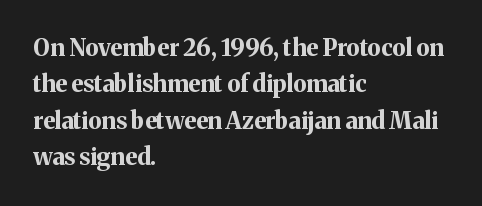
The image shows 23 px bold type, upright; set left-aligned, normal line spacing (1.58x), normal letter spacing, not underlined.
